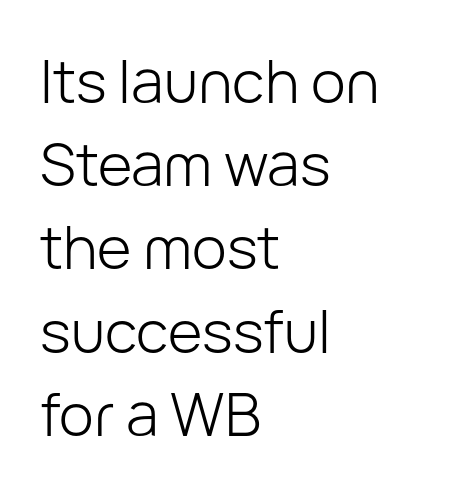
{"serif": "no", "italic": "no", "bold": "no", "weight": "light", "width": "normal", "stroke_contrast": "low", "x_height": "medium", "monospaced": "no", "underline": "no", "align": "left", "line_spacing": "normal", "line_spacing_ratio": 1.41, "letter_spacing": "normal", "letter_spacing_em": 0.0, "glyph_px": 59}
